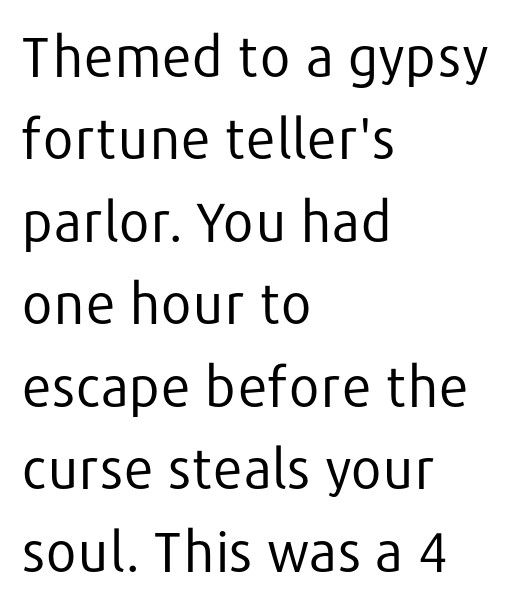
Vertical strokes here are truly vertical. Is this a sans? Yes — the strokes have no serifs. These lines are rendered in a variable-pitch font. Honestly, the row spacing looks completely unremarkable.
